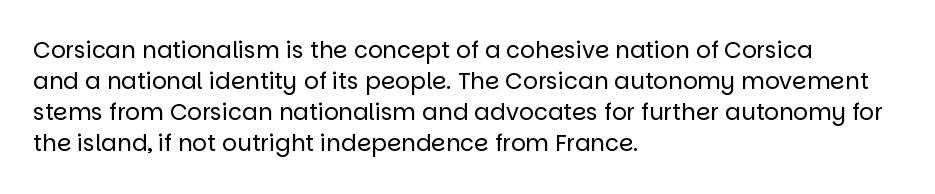
Posture: upright roman. The ragged edge is on the right, which tells us the setting is flush left. Reading down the column, the eye jumps a familiar distance to each next line. The specimen omits any rule beneath the text block's lines. The face looks like a standard text weight, possibly lighter.
